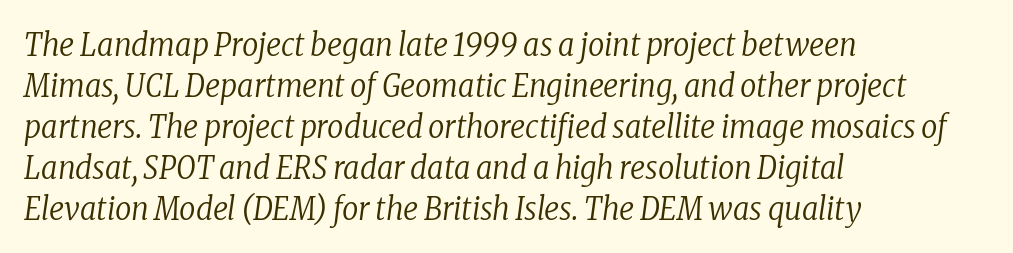
The image shows 32 px regular-weight, condensed serif type, italic (leaning right); set left-aligned, normal line spacing (1.28x), normal letter spacing, not underlined; low stroke contrast and a medium x-height.
